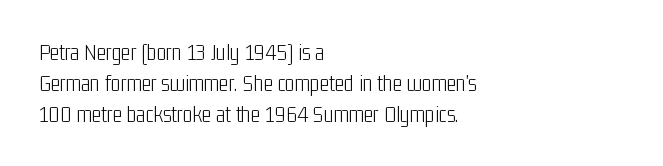
Q: Is the text bold? A: No.
Q: Is the text italic (slanted)? A: No, it is upright.
Q: Is the text underlined? A: No.
Q: How is the paragraph aligned? A: Left-aligned.
Q: Is the spacing between letters normal or unusually wide? A: Normal.
Q: Is the spacing between lines tight, normal or loose? A: Normal.
